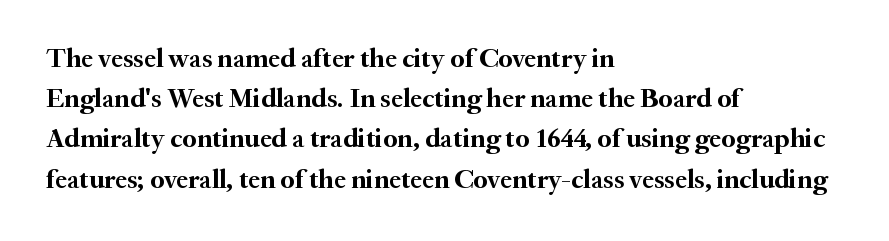
The rag falls on the right side of this text block. The axis of the letterforms is exactly vertical. Descender tails drop into unmarked territory. Inter-character spacing is left at the font's built-in metrics. Heavy, bold letterforms.
